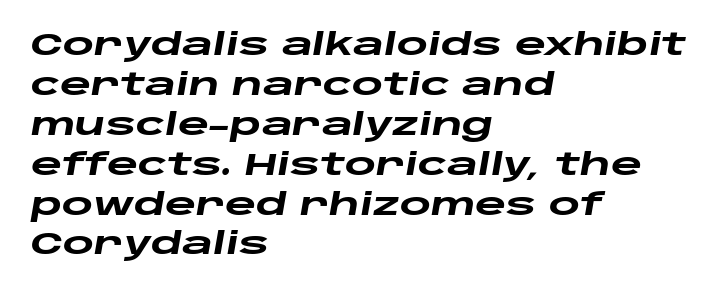
Q: Is the text bold? A: Yes.
Q: Is the text italic (slanted)? A: Yes, it leans right by about 10 degrees.
Q: Is the text underlined? A: No.
Q: How is the paragraph aligned? A: Left-aligned.
Q: Is the spacing between letters normal or unusually wide? A: Normal.
Q: Is the spacing between lines tight, normal or loose? A: Normal.
Q: Width (condensed, normal, or wide)? A: Wide.
Q: Stroke contrast? A: Low.
Q: x-height? A: Large.
Q: Monospaced? A: No.
